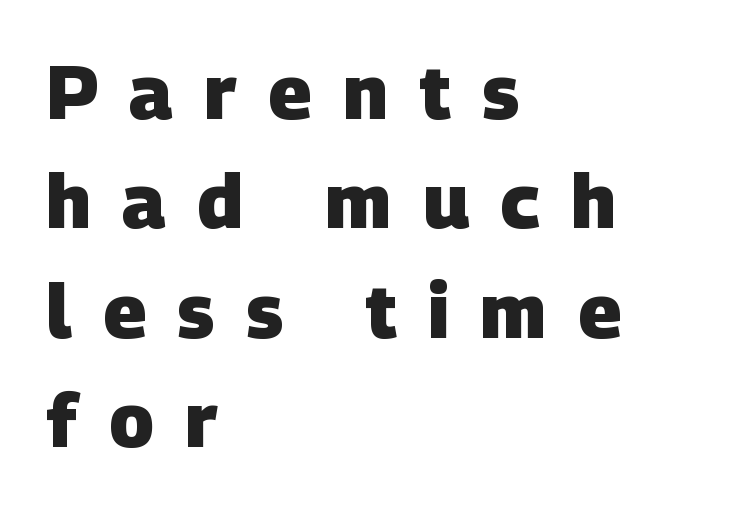
The image shows 75 px heavy sans-serif type; set left-aligned, normal line spacing (1.46x), unusually wide letter spacing (+0.42 em), not underlined; low stroke contrast and a large x-height.
